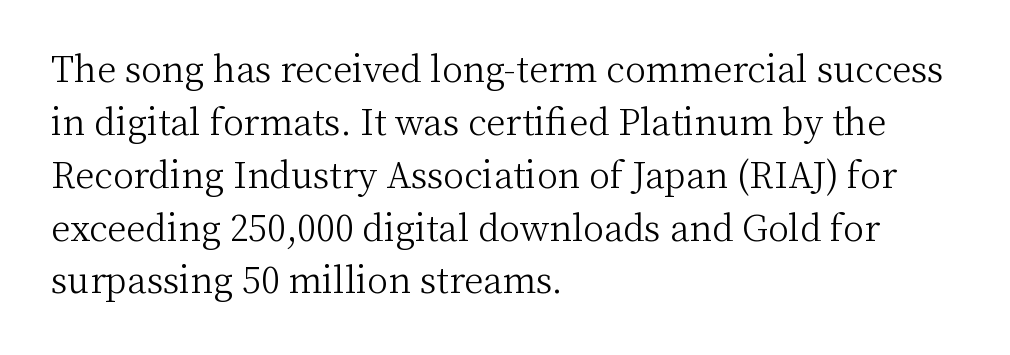
Q: Is the text bold? A: No.
Q: Is the text italic (slanted)? A: No, it is upright.
Q: Is the typeface a serif or a sans-serif typeface? A: Serif.
Q: Is the text underlined? A: No.
Q: How is the paragraph aligned? A: Left-aligned.
Q: Is the spacing between letters normal or unusually wide? A: Normal.
Q: Is the spacing between lines tight, normal or loose? A: Normal.
Q: Width (condensed, normal, or wide)? A: Normal.
Q: Stroke contrast? A: Medium.
Q: x-height? A: Medium.
Q: Monospaced? A: No.
